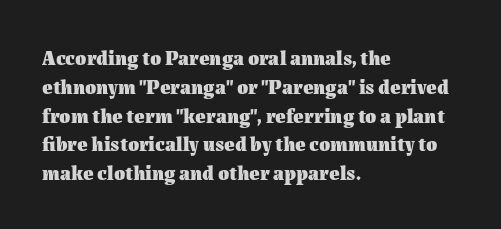
The image shows 20 px bold type, upright; set left-aligned, normal line spacing (1.44x), normal letter spacing, not underlined.
